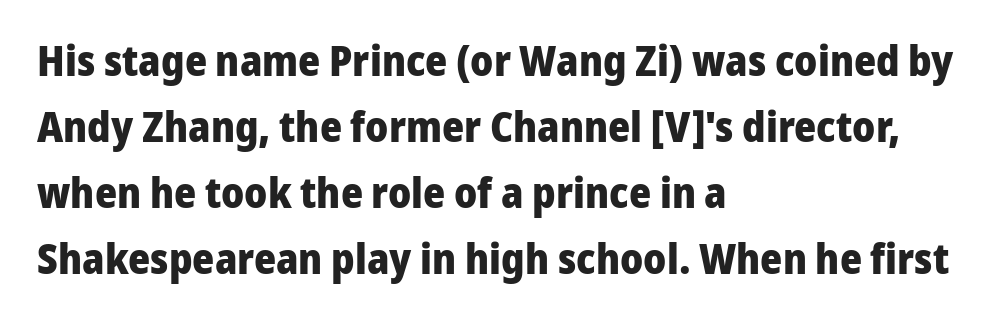
Q: Is the text bold? A: Yes.
Q: Is the text italic (slanted)? A: No, it is upright.
Q: Is the typeface a serif or a sans-serif typeface? A: Sans-serif.
Q: Is the text underlined? A: No.
Q: How is the paragraph aligned? A: Left-aligned.
Q: Is the spacing between letters normal or unusually wide? A: Normal.
Q: Is the spacing between lines tight, normal or loose? A: Normal.
Q: Width (condensed, normal, or wide)? A: Normal.
Q: Stroke contrast? A: Low.
Q: x-height? A: Medium.
Q: Monospaced? A: No.
